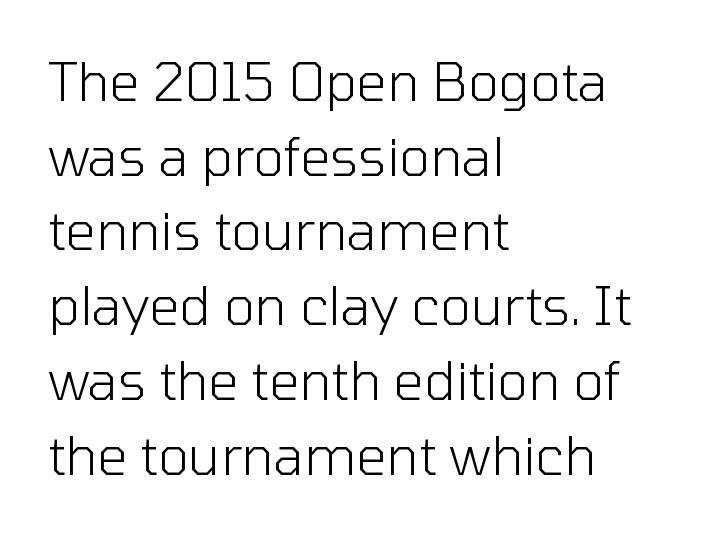
The image shows 53 px light sans-serif type, upright; set left-aligned, normal line spacing (1.41x), normal letter spacing, not underlined; low stroke contrast and a medium x-height.
